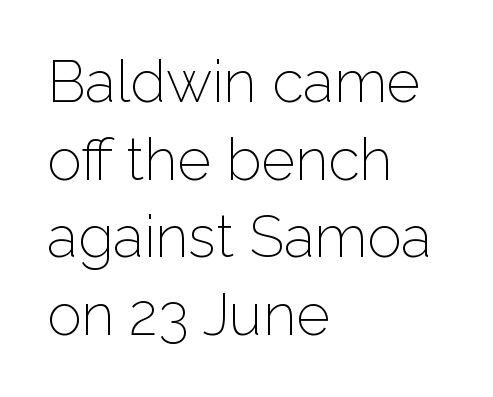
{"serif": "no", "italic": "no", "bold": "no", "weight": "light", "width": "normal", "stroke_contrast": "low", "x_height": "medium", "monospaced": "no", "underline": "no", "align": "left", "line_spacing": "normal", "line_spacing_ratio": 1.34, "letter_spacing": "normal", "letter_spacing_em": 0.0, "glyph_px": 58}
